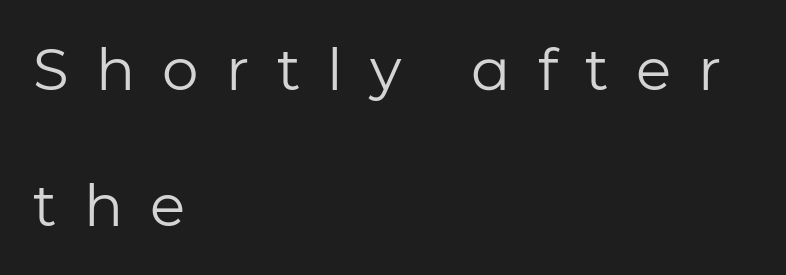
The image shows 58 px regular-weight sans-serif type, upright; set left-aligned, loose line spacing (2.35x), unusually wide letter spacing (+0.47 em), not underlined; low stroke contrast and a medium x-height.
